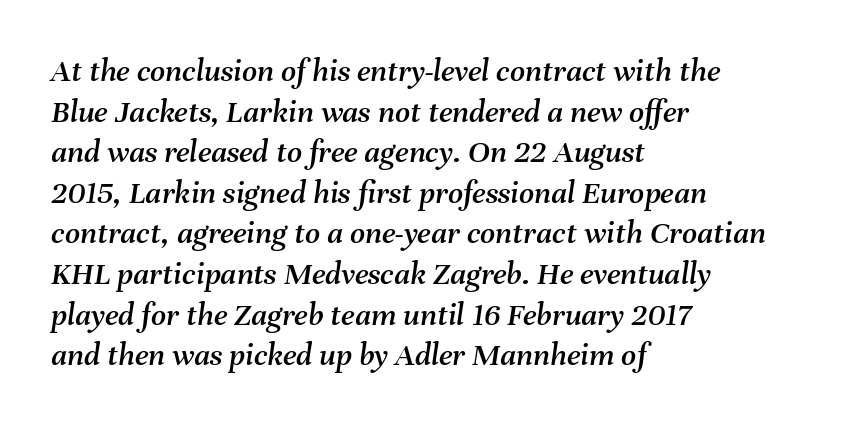
The image shows 33 px text type, italic (leaning right); set left-aligned, line spacing 1.23x, normal letter spacing, not underlined; medium stroke contrast and a medium x-height.
